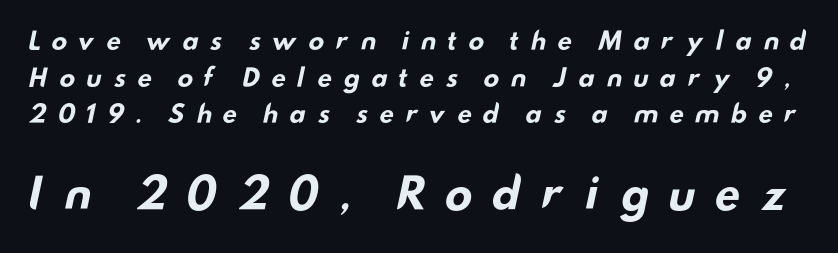
Q: Is the text bold? A: Yes.
Q: Is the typeface a serif or a sans-serif typeface? A: Sans-serif.
Q: Is the text underlined? A: No.
Q: Is the spacing between letters normal or unusually wide? A: Unusually wide.
Q: Is the spacing between lines tight, normal or loose? A: Normal.
Q: Which block of text is set in a larger size, the first (top) or the second (bottom)? A: The second (bottom) one.
Q: Width (condensed, normal, or wide)? A: Wide.
Q: Stroke contrast? A: Low.
Q: x-height? A: Small.
Q: Monospaced? A: No.
